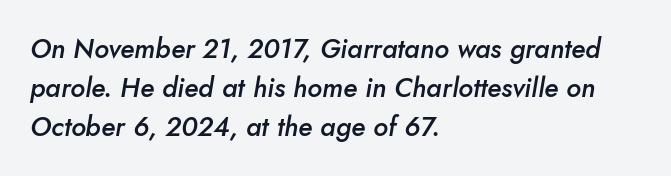
The image shows 27 px text type, italic (leaning right); set left-aligned, normal line spacing (1.44x), normal letter spacing, not underlined.
